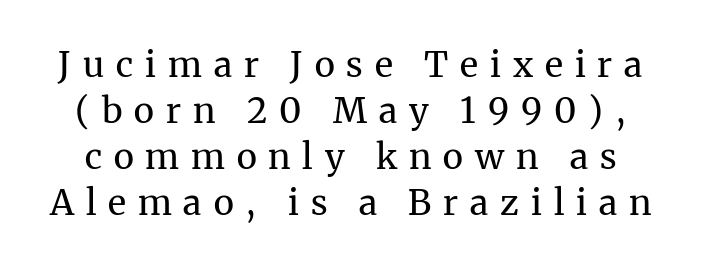
The image shows 35 px regular-weight serif type, upright; set normal line spacing (1.31x), unusually wide letter spacing (+0.34 em), not underlined; medium stroke contrast and a medium x-height.
